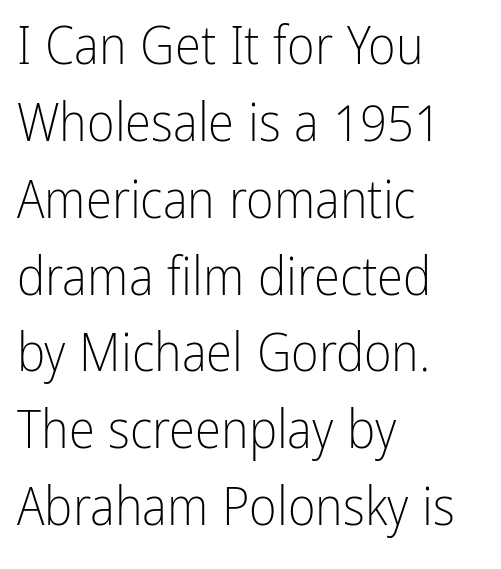
The image shows 53 px light, condensed sans-serif type, upright; set left-aligned, normal line spacing (1.45x), normal letter spacing, not underlined; low stroke contrast and a medium x-height.
